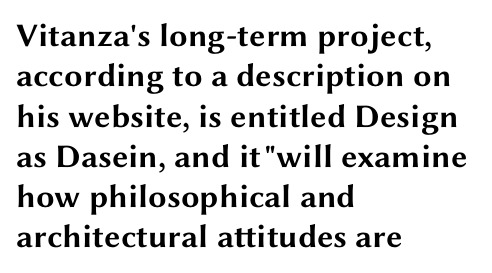
Q: Is the text bold? A: Yes.
Q: Is the text italic (slanted)? A: No, it is upright.
Q: Is the typeface a serif or a sans-serif typeface? A: Sans-serif.
Q: Is the text underlined? A: No.
Q: How is the paragraph aligned? A: Left-aligned.
Q: Is the spacing between letters normal or unusually wide? A: Normal.
Q: Width (condensed, normal, or wide)? A: Wide.
Q: Stroke contrast? A: Medium.
Q: x-height? A: Medium.
Q: Monospaced? A: No.
